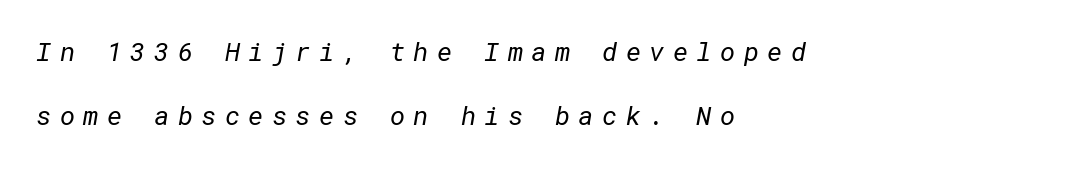
The image shows 26 px text type; set left-aligned, loose line spacing (2.48x), unusually wide letter spacing (+0.32 em), not underlined.
